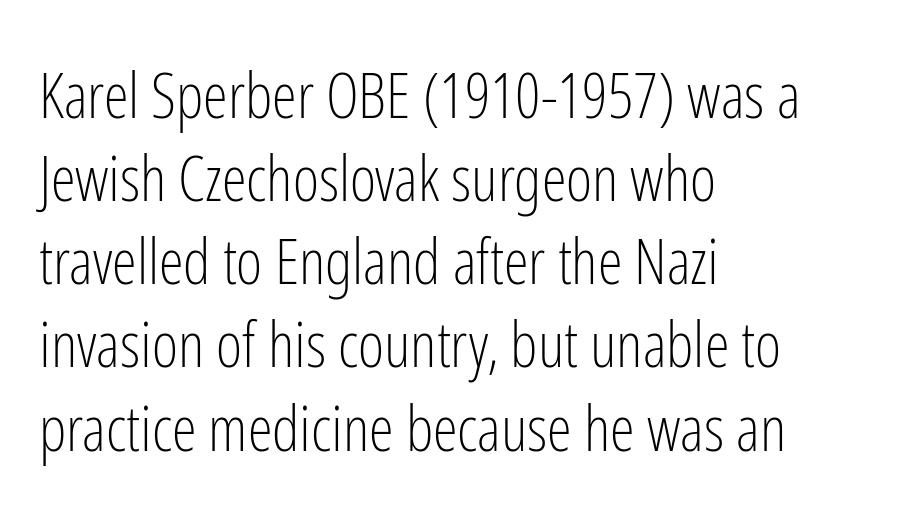
Beneath every word, the page is bare. You could not count columns in this text — the font is proportionally spaced. Line starts are locked; line ends wander. The gaps between neighbouring characters are ordinary and unremarkable. Does the type have serifs? No, each stem ends abruptly.
